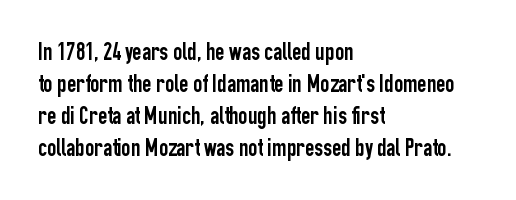
{"italic": "no", "underline": "no", "align": "left", "line_spacing": "normal", "line_spacing_ratio": 1.28, "letter_spacing": "normal", "letter_spacing_em": 0.0, "glyph_px": 25}
